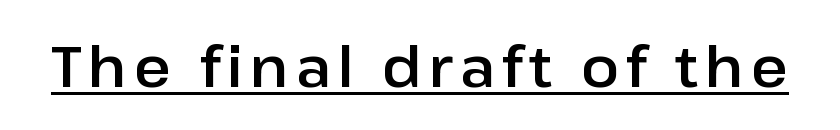
The image shows 57 px sans-serif type, upright; set underlined; low stroke contrast and a medium x-height.
